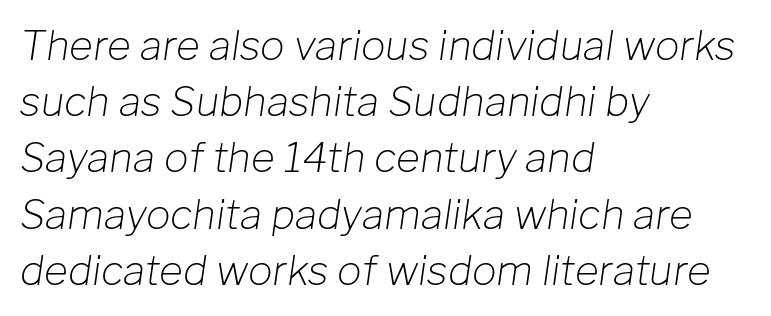
The words here are not underlined. The typesetting does not lean heavy: it is not bold. The text carries the slant typical of an italic or oblique font. Compared with a centered layout, this one pins lines to the left instead. Rows of type keep a routine distance in the vertical direction.
